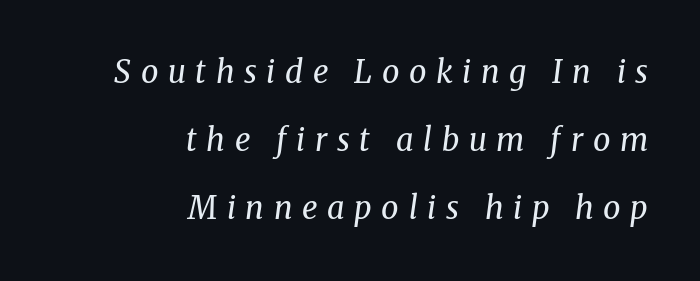
Varying glyph widths throughout — classic text-font behaviour. The passage shown leans; its letterforms are oblique. Spacing between characters has been opened up far beyond the box default. The type family on display is of the serif kind. Has an underline been added? It has not.
